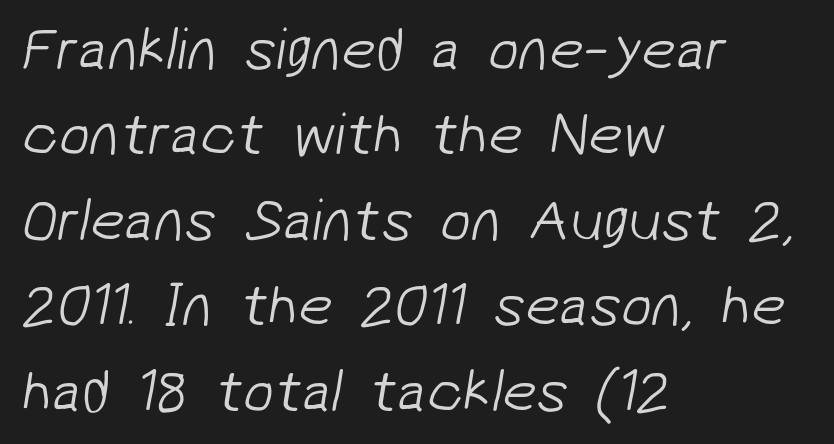
The passage shown is typed in a proportional face where columns would drift. Normally led — the rows are evenly, conventionally spaced. Alignment: flush left. Does extra space separate the letters? No, they use regular spacing.
